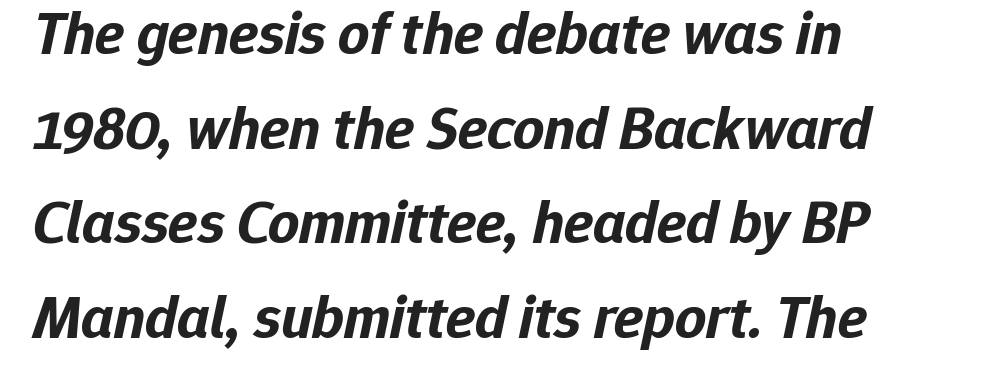
Q: Is the text bold? A: Yes.
Q: Is the text italic (slanted)? A: Yes, it leans right by about 12 degrees.
Q: Is the text underlined? A: No.
Q: How is the paragraph aligned? A: Left-aligned.
Q: Is the spacing between letters normal or unusually wide? A: Normal.
Q: Is the spacing between lines tight, normal or loose? A: Normal.
Q: Width (condensed, normal, or wide)? A: Normal.
Q: Stroke contrast? A: Low.
Q: x-height? A: Medium.
Q: Monospaced? A: No.
